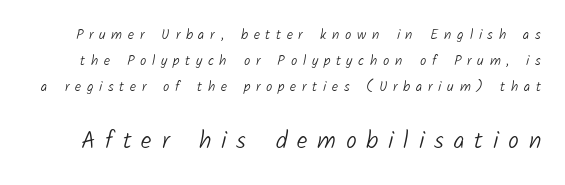
Small over large — that's the arrangement of the two blocks here. Words float on clear page, feet unadorned. Is the stroke heavy? The answer is a plain regular-or-lighter. Between one letter and the next there's a generous, obvious gap.
